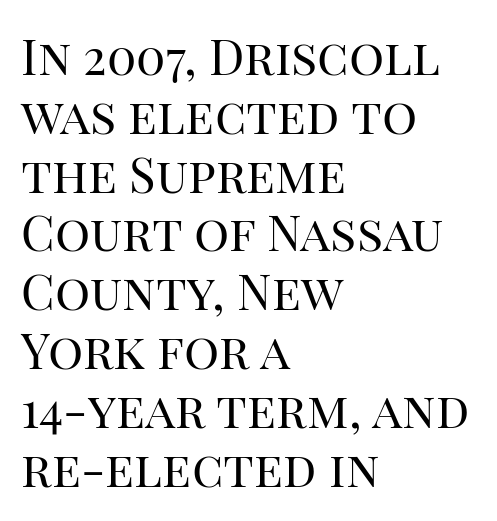
Q: Is the text bold? A: No.
Q: Is the text italic (slanted)? A: No, it is upright.
Q: Is the typeface a serif or a sans-serif typeface? A: Serif.
Q: Is the text underlined? A: No.
Q: How is the paragraph aligned? A: Left-aligned.
Q: Is the spacing between letters normal or unusually wide? A: Normal.
Q: Width (condensed, normal, or wide)? A: Normal.
Q: Stroke contrast? A: High.
Q: x-height? A: Large.
Q: Monospaced? A: No.
